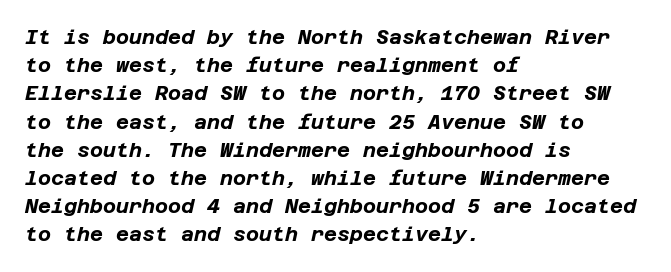
Q: Is the text bold? A: Yes.
Q: Is the text italic (slanted)? A: Yes, it leans right by about 12 degrees.
Q: Is the text underlined? A: No.
Q: How is the paragraph aligned? A: Left-aligned.
Q: Is the spacing between letters normal or unusually wide? A: Normal.
Q: Is the spacing between lines tight, normal or loose? A: Normal.
